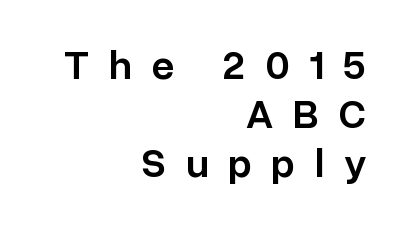
Q: Is the text bold? A: Semi-bold.
Q: Is the text italic (slanted)? A: No, it is upright.
Q: Is the typeface a serif or a sans-serif typeface? A: Sans-serif.
Q: Is the text underlined? A: No.
Q: How is the paragraph aligned? A: Right-aligned.
Q: Is the spacing between letters normal or unusually wide? A: Unusually wide.
Q: Width (condensed, normal, or wide)? A: Normal.
Q: Stroke contrast? A: Low.
Q: x-height? A: Medium.
Q: Monospaced? A: No.
